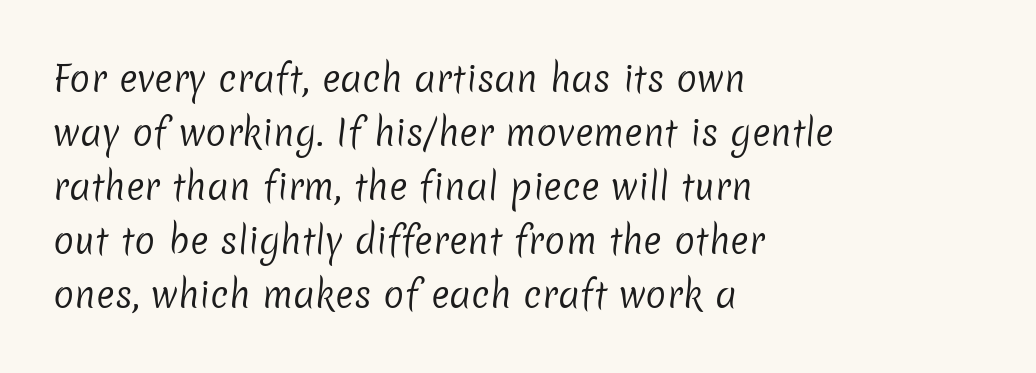
Whoever set this chose a conventional vertical rhythm. No extra ink here — the face is not bold. Leftover space on each line is placed entirely after the last word. Classification — sans serif.
